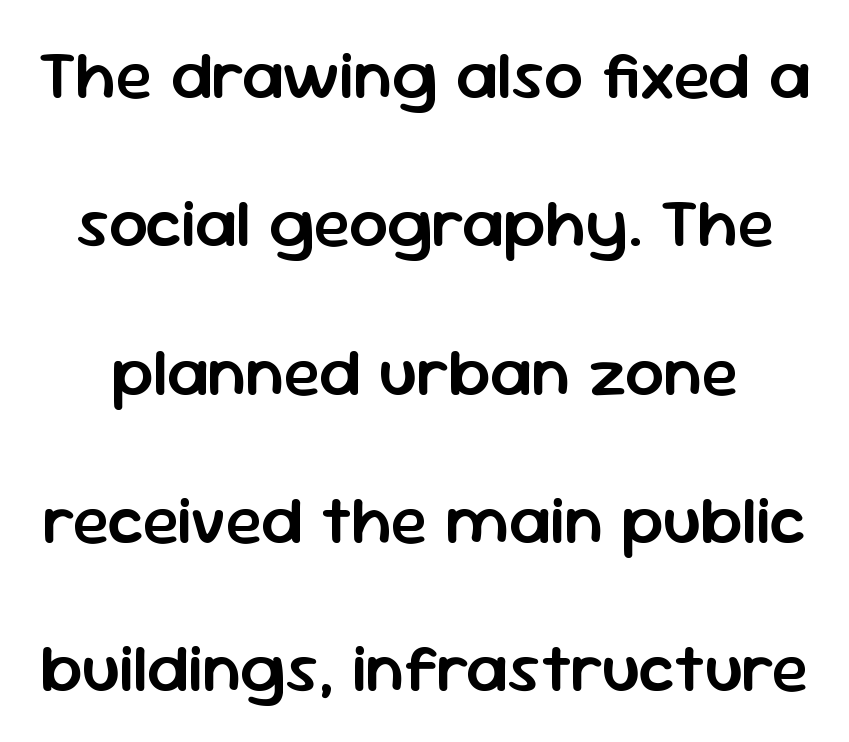
The image shows 69 px semibold sans-serif type, upright; set loose line spacing (2.15x), normal letter spacing, not underlined; low stroke contrast and a medium x-height.
